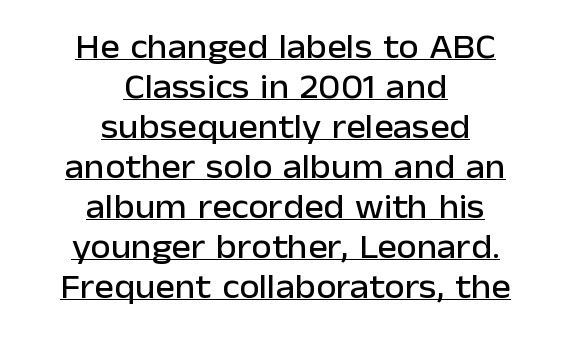
The image shows 33 px sans-serif type, upright; set centered, line spacing 1.21x, normal letter spacing, underlined; low stroke contrast and a medium x-height.
